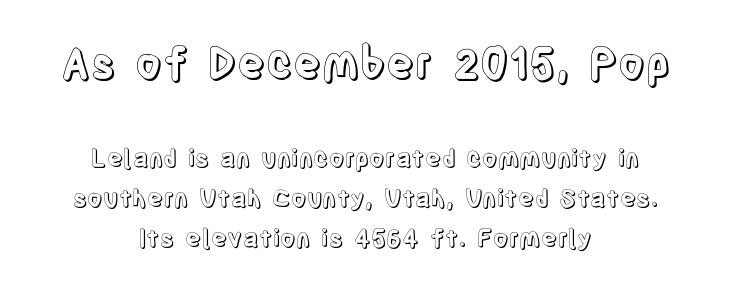
The image shows 42 px condensed type, upright; set centered, normal line spacing (1.66x), normal letter spacing, not underlined; the first (top) block is 1.75x larger; a large x-height.
